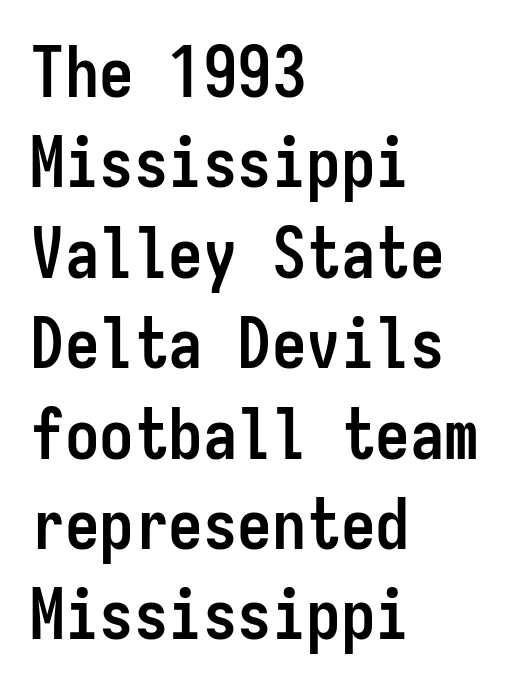
{"serif": "no", "italic": "no", "bold": "yes", "weight": "semibold", "width": "condensed", "stroke_contrast": "low", "x_height": "medium", "monospaced": "yes", "underline": "no", "align": "left", "line_spacing": "normal", "line_spacing_ratio": 1.31, "letter_spacing": "normal", "letter_spacing_em": 0.0, "glyph_px": 69}
